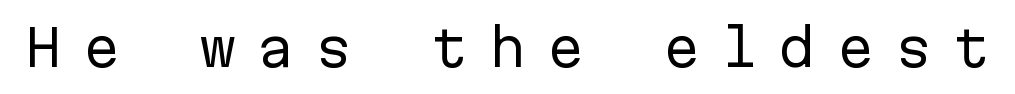
The image shows 50 px regular-weight sans-serif type, upright, monospaced; set unusually wide letter spacing (+0.41 em), not underlined; low stroke contrast and a medium x-height.
